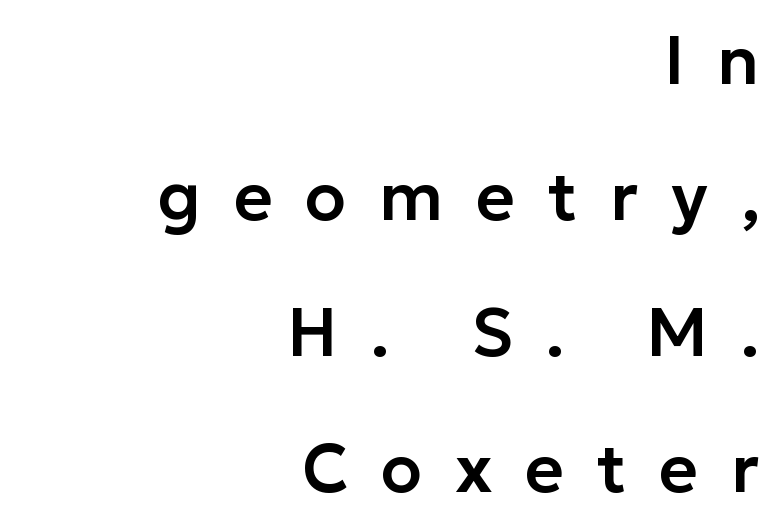
Grotesque or geometric, the face here clearly has no serifs. The strip under each line holds only bare page. Notice the wide empty band between every row — that's loose leading. Alignment: flush right.
